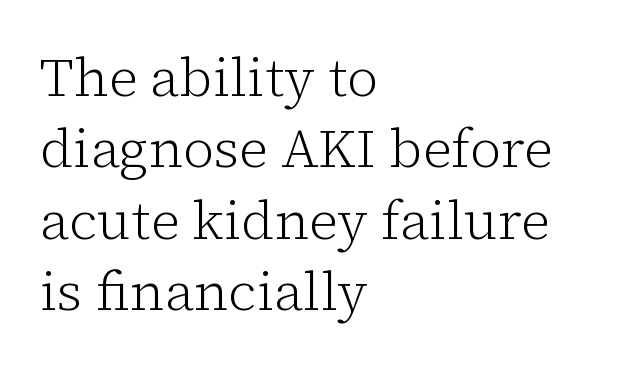
{"serif": "yes", "italic": "no", "bold": "no", "weight": "light", "width": "normal", "stroke_contrast": "low", "x_height": "medium", "monospaced": "no", "underline": "no", "align": "left", "line_spacing": "normal", "line_spacing_ratio": 1.32, "letter_spacing": "normal", "letter_spacing_em": 0.0, "glyph_px": 54}
